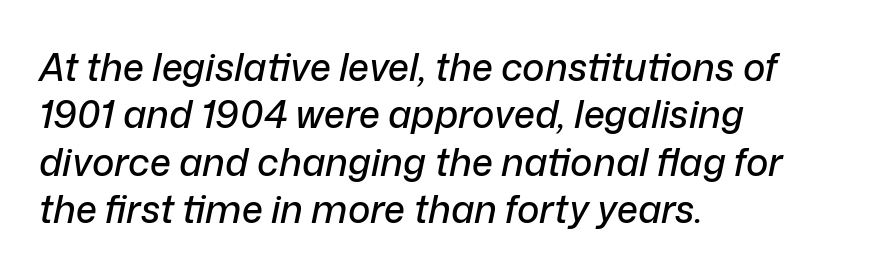
Reading down the block, your eye returns to a fixed left position each line. The baseline area is clear. Looks like regular typesetting: each glyph gets only the width it needs. This sample uses plain, unmodified letter spacing. These lines were composed using italics. A normal amount of white space separates one row of letters from the next.
